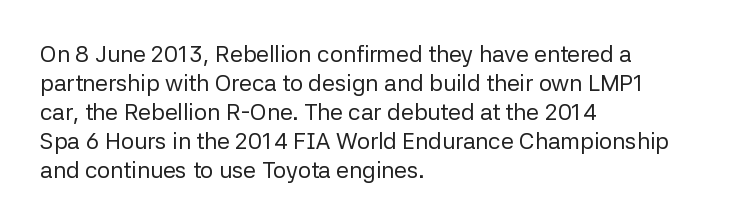
Q: Is the text bold? A: No.
Q: Is the text italic (slanted)? A: No, it is upright.
Q: Is the text underlined? A: No.
Q: How is the paragraph aligned? A: Left-aligned.
Q: Is the spacing between letters normal or unusually wide? A: Normal.
Q: Is the spacing between lines tight, normal or loose? A: Normal.
